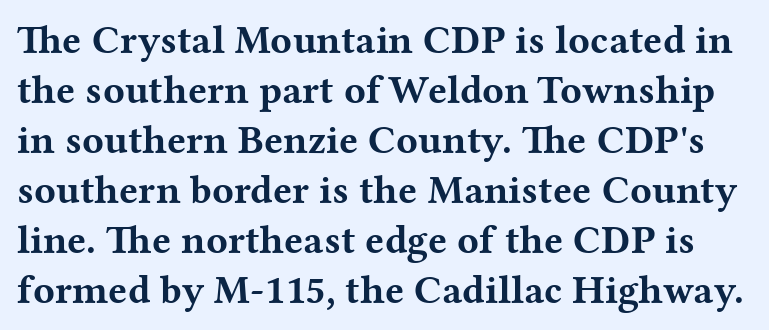
Q: Is the text bold? A: Yes.
Q: Is the text italic (slanted)? A: No, it is upright.
Q: Is the typeface a serif or a sans-serif typeface? A: Serif.
Q: Is the text underlined? A: No.
Q: Is the spacing between letters normal or unusually wide? A: Normal.
Q: Is the spacing between lines tight, normal or loose? A: Normal.
Q: Width (condensed, normal, or wide)? A: Wide.
Q: Stroke contrast? A: Medium.
Q: x-height? A: Medium.
Q: Monospaced? A: No.
